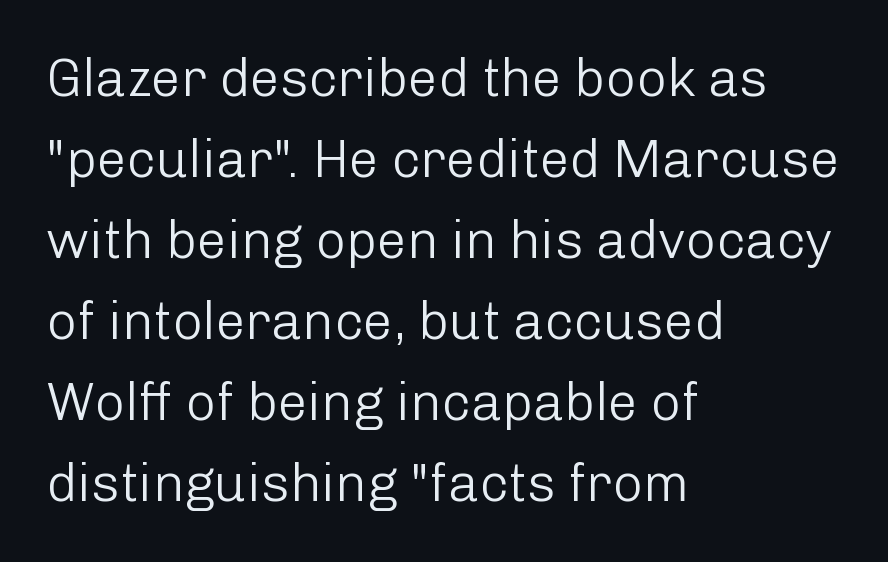
Q: Is the text bold? A: No.
Q: Is the text italic (slanted)? A: No, it is upright.
Q: Is the typeface a serif or a sans-serif typeface? A: Sans-serif.
Q: Is the text underlined? A: No.
Q: How is the paragraph aligned? A: Left-aligned.
Q: Is the spacing between letters normal or unusually wide? A: Normal.
Q: Is the spacing between lines tight, normal or loose? A: Normal.
Q: Width (condensed, normal, or wide)? A: Normal.
Q: Stroke contrast? A: Low.
Q: x-height? A: Medium.
Q: Monospaced? A: No.
